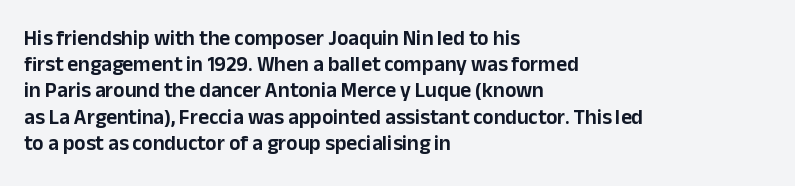
Q: Is the text italic (slanted)? A: No, it is upright.
Q: Is the text underlined? A: No.
Q: How is the paragraph aligned? A: Left-aligned.
Q: Is the spacing between letters normal or unusually wide? A: Normal.
Q: Is the spacing between lines tight, normal or loose? A: Normal.
